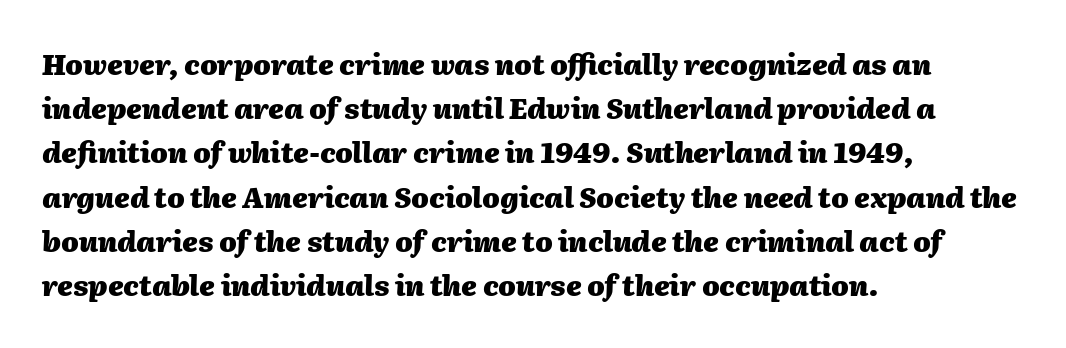
Q: Is the text bold? A: Yes.
Q: Is the text italic (slanted)? A: Yes, it leans right by about 2 degrees.
Q: Is the text underlined? A: No.
Q: How is the paragraph aligned? A: Left-aligned.
Q: Is the spacing between letters normal or unusually wide? A: Normal.
Q: Is the spacing between lines tight, normal or loose? A: Normal.
Q: Width (condensed, normal, or wide)? A: Normal.
Q: Stroke contrast? A: Medium.
Q: x-height? A: Medium.
Q: Monospaced? A: No.
